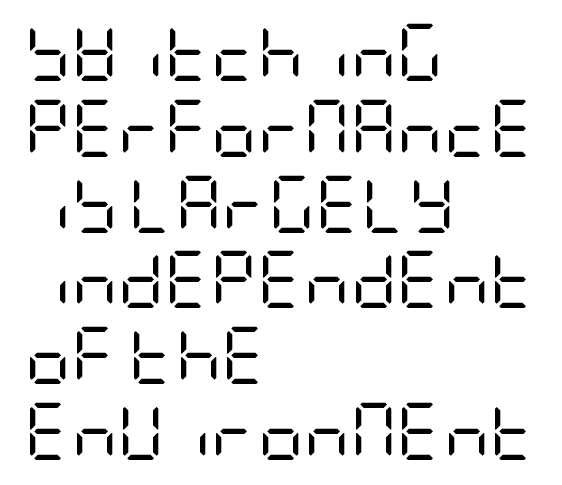
Q: Is the text bold? A: No.
Q: Is the text italic (slanted)? A: No, it is upright.
Q: Is the typeface a serif or a sans-serif typeface? A: Sans-serif.
Q: Is the text underlined? A: No.
Q: How is the paragraph aligned? A: Left-aligned.
Q: Is the spacing between letters normal or unusually wide? A: Normal.
Q: Is the spacing between lines tight, normal or loose? A: Normal.
Q: Width (condensed, normal, or wide)? A: Condensed.
Q: Stroke contrast? A: Low.
Q: x-height? A: Large.
